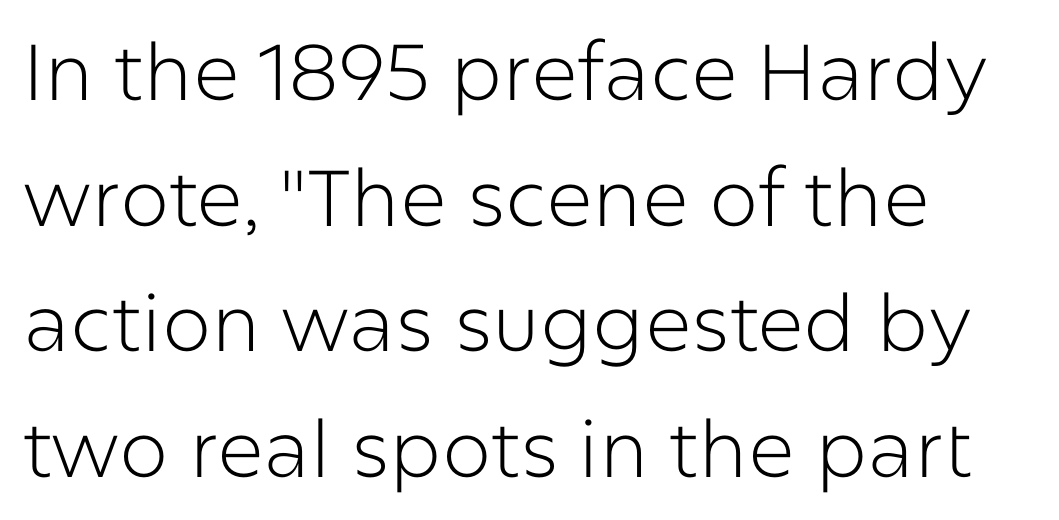
Q: Is the text bold? A: No.
Q: Is the text italic (slanted)? A: No, it is upright.
Q: Is the typeface a serif or a sans-serif typeface? A: Sans-serif.
Q: Is the text underlined? A: No.
Q: How is the paragraph aligned? A: Left-aligned.
Q: Is the spacing between letters normal or unusually wide? A: Normal.
Q: Is the spacing between lines tight, normal or loose? A: Normal.
Q: Width (condensed, normal, or wide)? A: Normal.
Q: Stroke contrast? A: Low.
Q: x-height? A: Medium.
Q: Monospaced? A: No.
